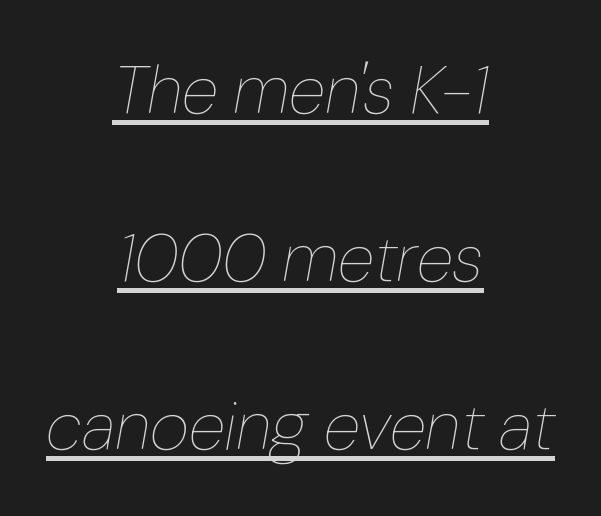
The image shows 68 px thin type, italic (leaning right); set centered, loose line spacing (2.47x), normal letter spacing, underlined; low stroke contrast and a medium x-height.
